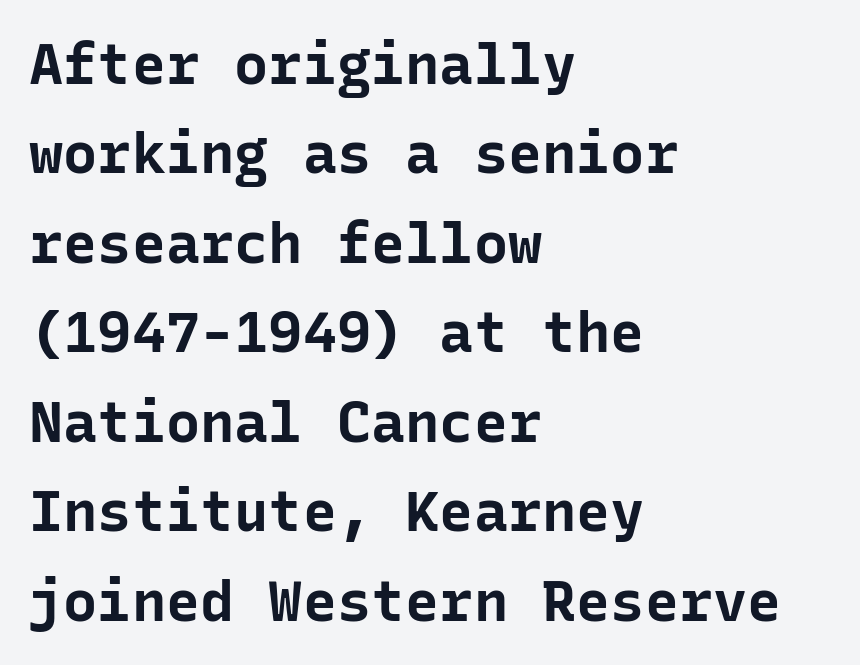
Q: Is the text bold? A: Yes.
Q: Is the text italic (slanted)? A: No, it is upright.
Q: Is the typeface a serif or a sans-serif typeface? A: Sans-serif.
Q: Is the text underlined? A: No.
Q: How is the paragraph aligned? A: Left-aligned.
Q: Is the spacing between letters normal or unusually wide? A: Normal.
Q: Is the spacing between lines tight, normal or loose? A: Normal.
Q: Width (condensed, normal, or wide)? A: Normal.
Q: Stroke contrast? A: Low.
Q: x-height? A: Medium.
Q: Monospaced? A: Yes.
